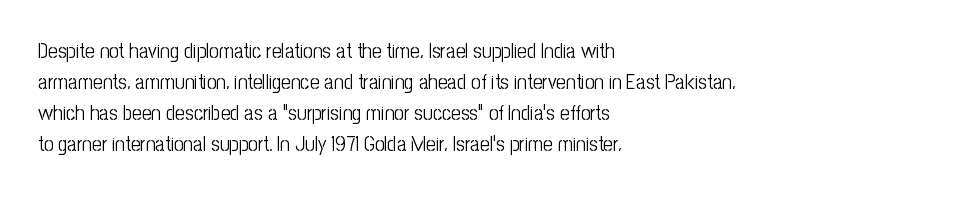
{"italic": "no", "bold": "no", "underline": "no", "align": "left", "line_spacing": "normal", "line_spacing_ratio": 1.48, "letter_spacing": "normal", "letter_spacing_em": 0.0, "glyph_px": 21}
